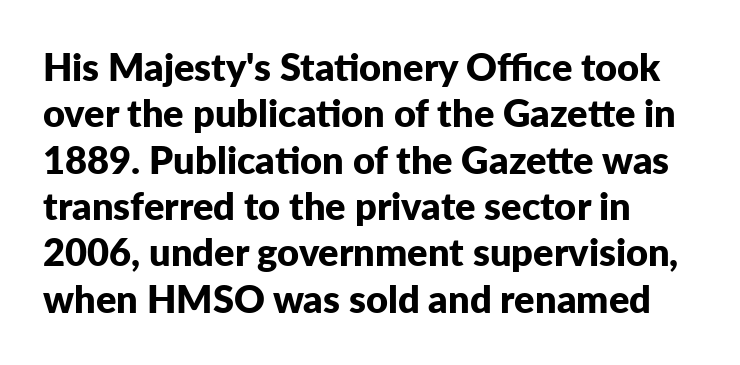
Q: Is the text bold? A: Yes.
Q: Is the text italic (slanted)? A: No, it is upright.
Q: Is the typeface a serif or a sans-serif typeface? A: Sans-serif.
Q: Is the text underlined? A: No.
Q: How is the paragraph aligned? A: Left-aligned.
Q: Is the spacing between letters normal or unusually wide? A: Normal.
Q: Width (condensed, normal, or wide)? A: Normal.
Q: Stroke contrast? A: Low.
Q: x-height? A: Medium.
Q: Monospaced? A: No.
